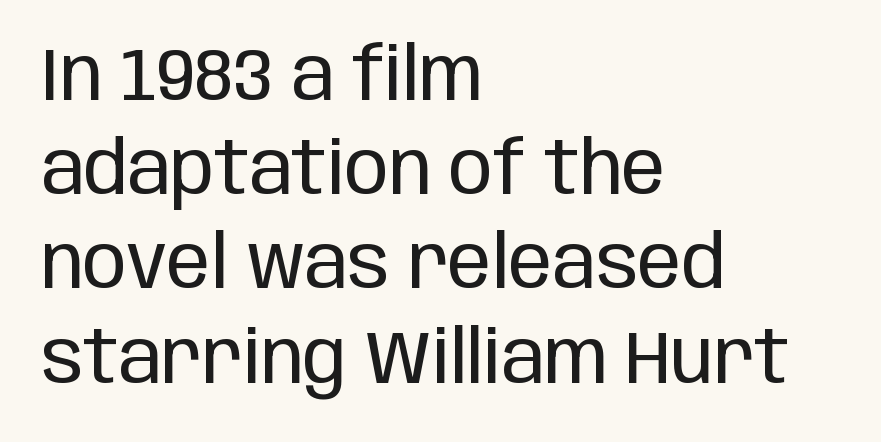
{"serif": "no", "italic": "no", "bold": "no", "weight": "regular", "width": "condensed", "stroke_contrast": "low", "x_height": "large", "monospaced": "no", "underline": "no", "align": "left", "line_spacing": "normal", "line_spacing_ratio": 1.29, "letter_spacing": "normal", "letter_spacing_em": 0.0, "glyph_px": 73}
